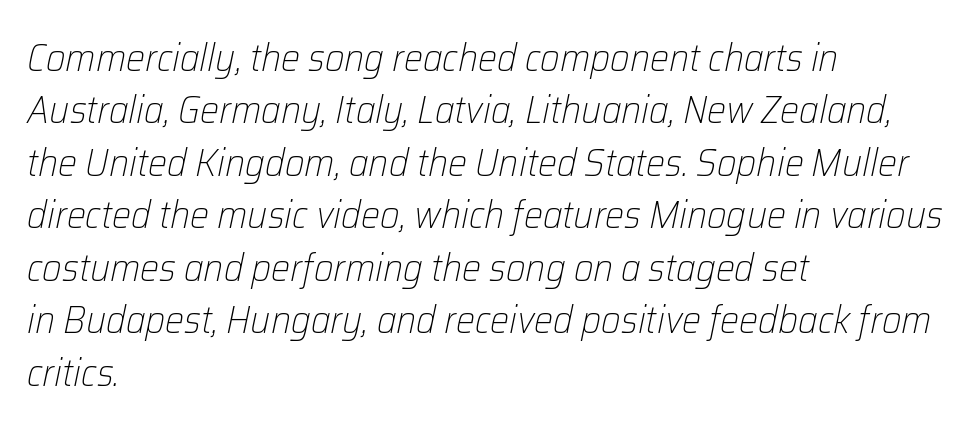
The zone under the glyphs is completely vacant. Each letter keeps its own natural width here, so spacing adapts to shape. Characters follow at the spacing the type designer built in. Short and long lines alike share a common starting point at left.
